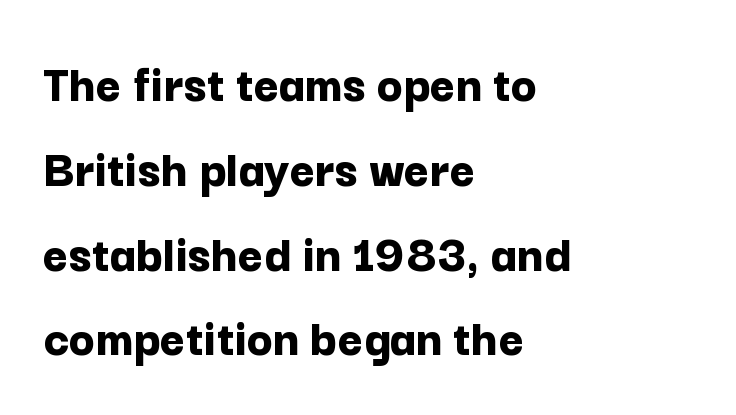
The image shows 54 px bold sans-serif type, upright; set left-aligned, normal line spacing (1.57x), normal letter spacing, not underlined; low stroke contrast and a medium x-height.
